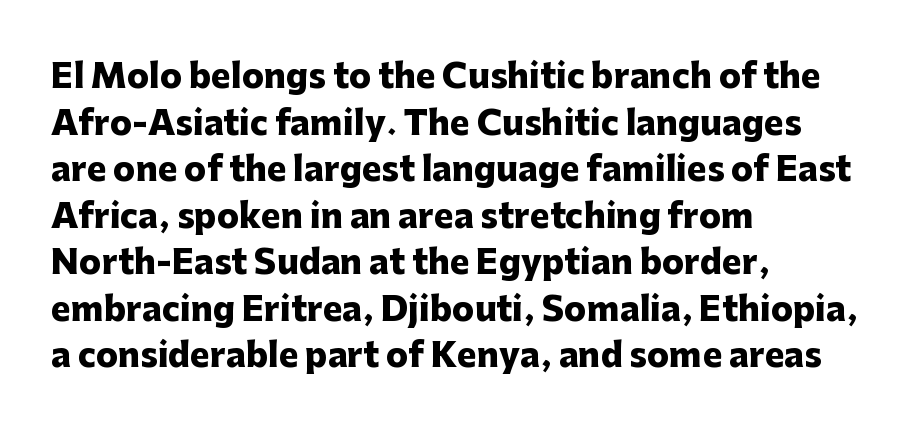
Q: Is the text bold? A: Yes.
Q: Is the text italic (slanted)? A: No, it is upright.
Q: Is the typeface a serif or a sans-serif typeface? A: Sans-serif.
Q: Is the text underlined? A: No.
Q: How is the paragraph aligned? A: Left-aligned.
Q: Is the spacing between letters normal or unusually wide? A: Normal.
Q: Is the spacing between lines tight, normal or loose? A: Normal.
Q: Width (condensed, normal, or wide)? A: Normal.
Q: Stroke contrast? A: Low.
Q: x-height? A: Medium.
Q: Monospaced? A: No.
